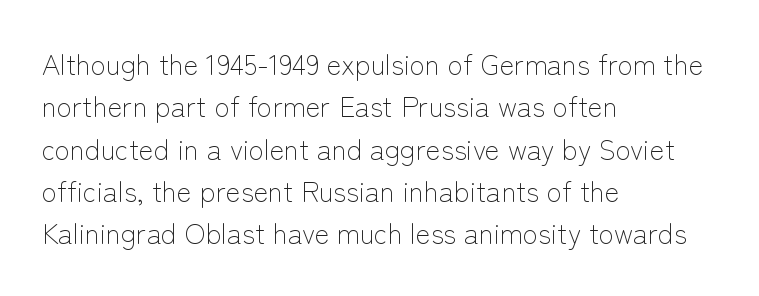
{"serif": "no", "italic": "no", "bold": "no", "weight": "light", "width": "normal", "stroke_contrast": "low", "x_height": "medium", "monospaced": "no", "underline": "no", "align": "left", "line_spacing": "normal", "line_spacing_ratio": 1.51, "letter_spacing": "normal", "letter_spacing_em": 0.0, "glyph_px": 28}
